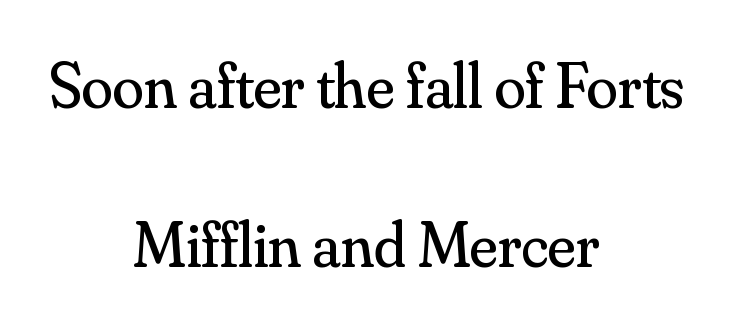
The image shows 64 px regular-weight serif type, upright; set centered, loose line spacing (2.49x), normal letter spacing, not underlined; medium stroke contrast and a small x-height.
